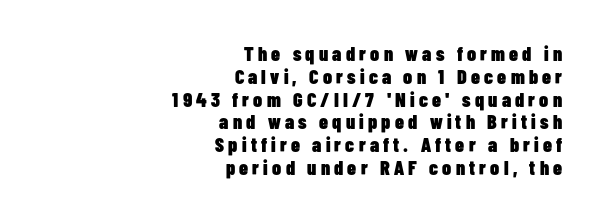
This rendering widens character spacing well past its baseline value. Upright lettering throughout. Quick note: underline off. Honestly, the rows look squashed on top of each other.
